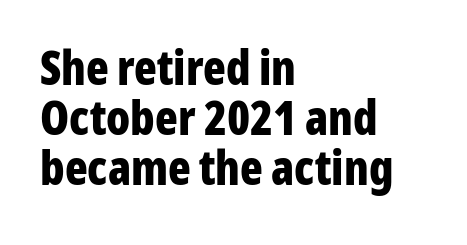
The image shows 47 px bold, condensed sans-serif type, upright; set left-aligned, tight line spacing (1.06x), normal letter spacing, not underlined; low stroke contrast and a medium x-height.
